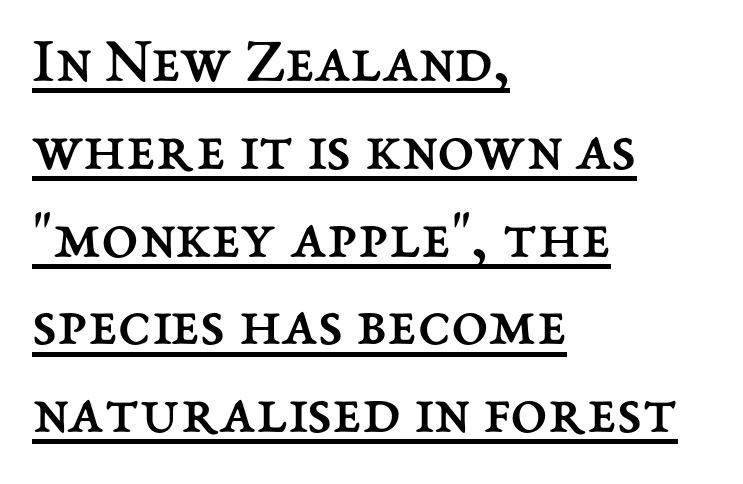
Posture: upright roman. What stands out about the letter spacing? Nothing — it is the standard amount. Unbolded letterforms with no extra heft. Each letter keeps its own natural width here, so spacing adapts to shape. The space between consecutive lines is moderate.
